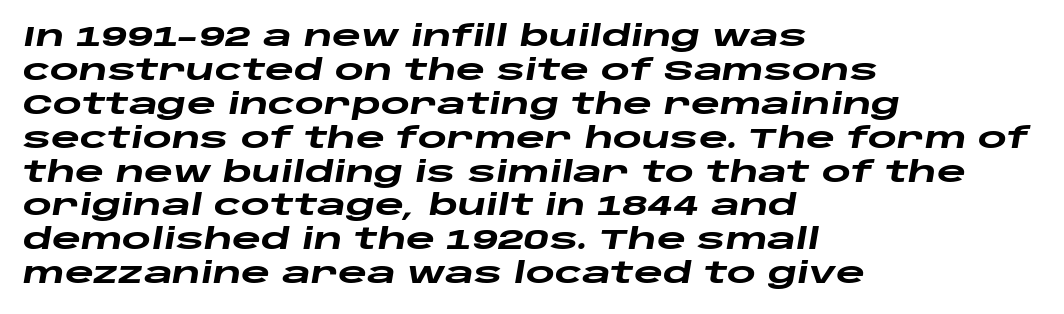
{"italic": "yes", "lean": "right", "slant_degrees": 10, "bold": "yes", "weight": "heavy", "width": "wide", "stroke_contrast": "low", "x_height": "large", "monospaced": "no", "underline": "no", "align": "left", "line_spacing_ratio": 1.21, "letter_spacing": "normal", "letter_spacing_em": 0.0, "glyph_px": 28}
